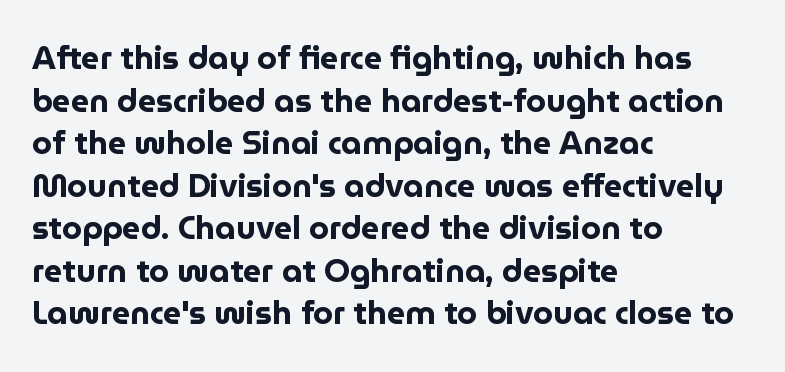
Q: Is the text bold? A: Yes.
Q: Is the text italic (slanted)? A: No, it is upright.
Q: Is the typeface a serif or a sans-serif typeface? A: Sans-serif.
Q: Is the text underlined? A: No.
Q: How is the paragraph aligned? A: Left-aligned.
Q: Is the spacing between letters normal or unusually wide? A: Normal.
Q: Is the spacing between lines tight, normal or loose? A: Normal.
Q: Width (condensed, normal, or wide)? A: Normal.
Q: Stroke contrast? A: Low.
Q: x-height? A: Medium.
Q: Monospaced? A: No.
